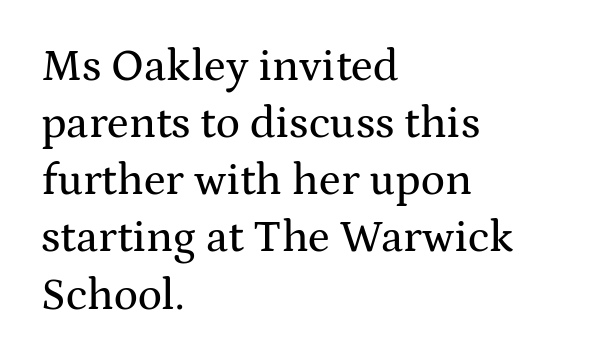
{"serif": "yes", "italic": "no", "width": "wide", "stroke_contrast": "medium", "x_height": "medium", "monospaced": "no", "underline": "no", "align": "left", "line_spacing": "normal", "line_spacing_ratio": 1.27, "letter_spacing": "normal", "letter_spacing_em": 0.0, "glyph_px": 45}
